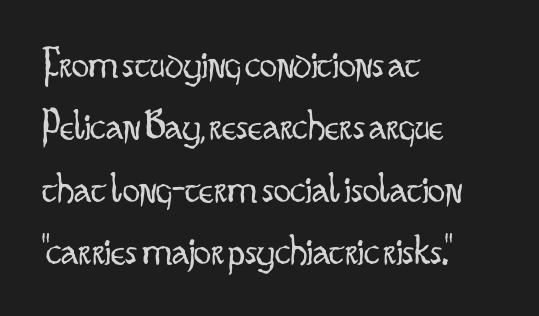
Q: Is the text bold? A: No.
Q: Is the text italic (slanted)? A: No, it is upright.
Q: Is the typeface a serif or a sans-serif typeface? A: Sans-serif.
Q: Is the text underlined? A: No.
Q: How is the paragraph aligned? A: Left-aligned.
Q: Is the spacing between letters normal or unusually wide? A: Normal.
Q: Is the spacing between lines tight, normal or loose? A: Normal.
Q: Width (condensed, normal, or wide)? A: Condensed.
Q: Stroke contrast? A: Low.
Q: x-height? A: Small.
Q: Monospaced? A: No.
